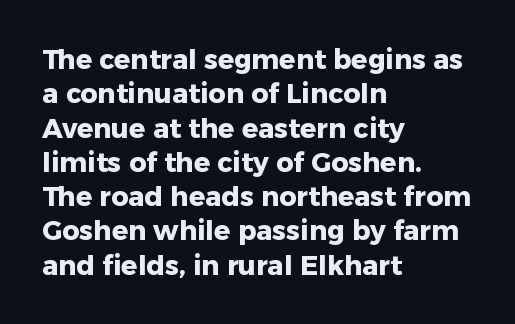
Q: Is the text bold? A: Yes.
Q: Is the text italic (slanted)? A: No, it is upright.
Q: Is the text underlined? A: No.
Q: How is the paragraph aligned? A: Left-aligned.
Q: Is the spacing between letters normal or unusually wide? A: Normal.
Q: Is the spacing between lines tight, normal or loose? A: Normal.
